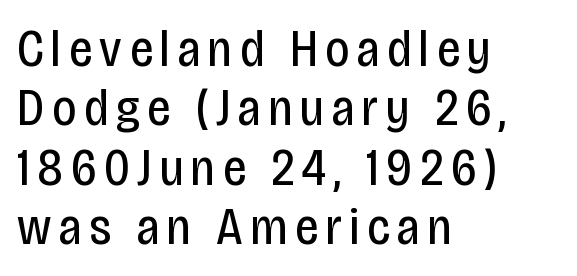
The image shows 52 px regular-weight, condensed sans-serif type, upright; set left-aligned, tight line spacing (1.14x), not underlined; low stroke contrast and a large x-height.
